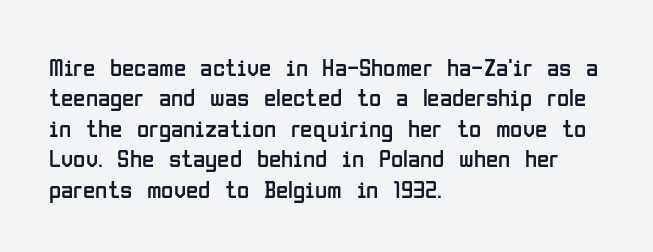
Nope, not italic — everything's standing straight. Only glyphs here, with clear space below each row. Leftover space on each line is placed entirely after the last word. The gaps between neighbouring characters are ordinary and unremarkable. A light-to-regular cut is what we see here.
